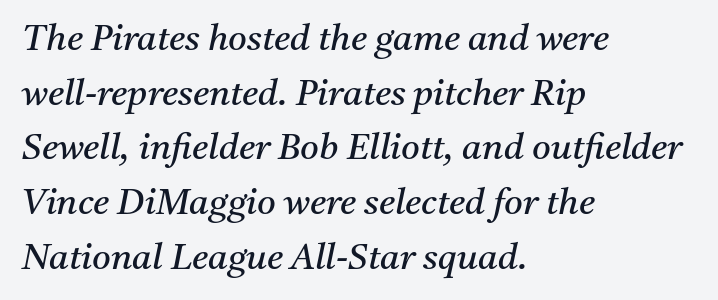
{"serif": "yes", "italic": "yes", "lean": "right", "slant_degrees": 11, "bold": "no", "weight": "regular", "width": "normal", "stroke_contrast": "medium", "x_height": "medium", "monospaced": "no", "underline": "no", "align": "left", "line_spacing": "normal", "line_spacing_ratio": 1.52, "letter_spacing": "normal", "letter_spacing_em": 0.0, "glyph_px": 36}
